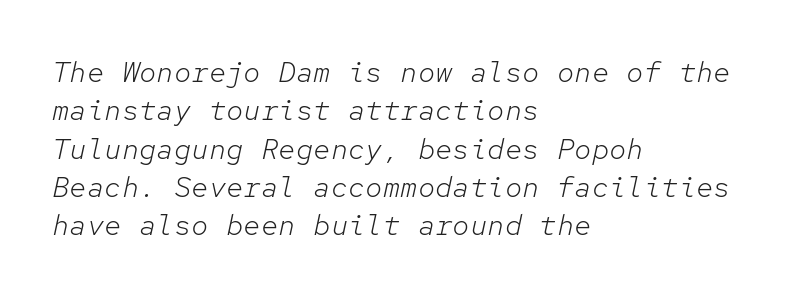
Caption: standard tracking, unaltered. The area under the type is left untouched. The glyphs look as if they've been sheared to an angle. Left-aligned paragraph, ragged on the right. Notice how descenders clear the ascenders below comfortably — that's standard leading.
